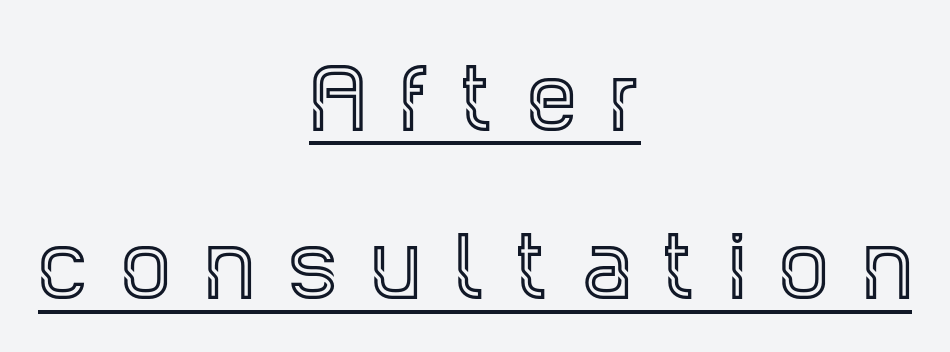
The passage shown has open, widely tracked lettering throughout. Is this a fixed-width face? No — the glyphs have proportional, varying widths. Does the copy run flush right? No — it is centered line by line. Ascenders rise straight up at ninety degrees. This is serif lettering, the kind often seen in printed books.
